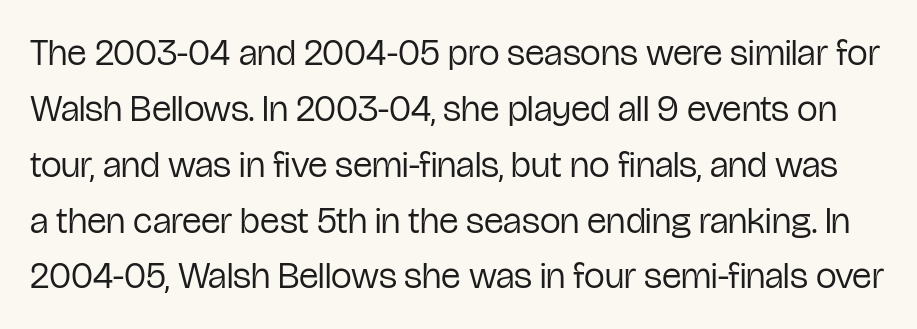
Observe the absence of serifs on each vertical stroke in this sample. There is no visible air inserted between adjacent glyphs. Any mark beneath the type? The region is blank. The space between consecutive lines is moderate. This sample has the flowing, uneven cadence of proportional lettering.
